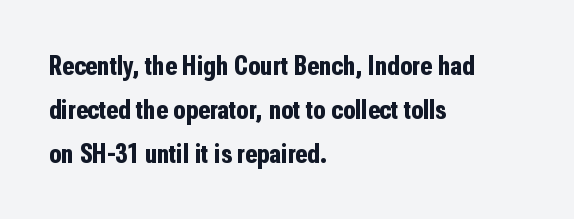
The image shows 28 px bold, condensed sans-serif type, upright; set left-aligned, normal line spacing (1.57x), normal letter spacing, not underlined; low stroke contrast and a medium x-height.
